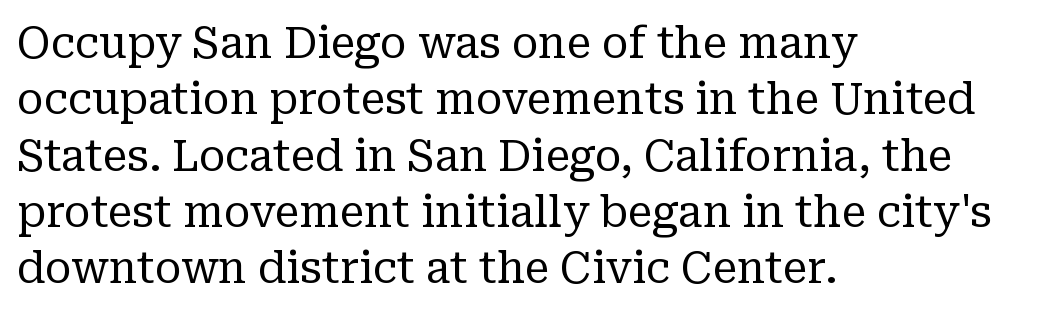
Tracking here is standard; glyphs follow each other at the usual distance. Line beginnings align vertically; line endings do not. Leading matches the norm, producing a regular column. Posture: vertical.
